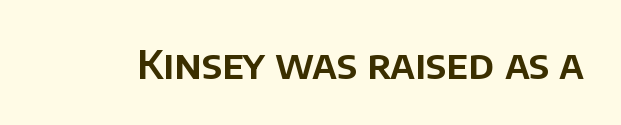
The image shows 40 px sans-serif type, upright; set normal letter spacing, not underlined; low stroke contrast and a large x-height.
